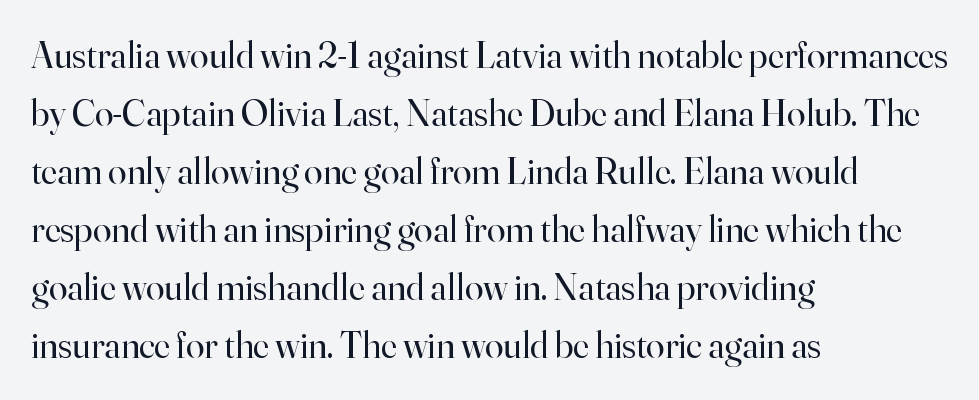
{"serif": "yes", "italic": "no", "bold": "no", "weight": "regular", "width": "normal", "stroke_contrast": "high", "x_height": "small", "monospaced": "no", "underline": "no", "align": "left", "line_spacing": "normal", "line_spacing_ratio": 1.57, "letter_spacing": "normal", "letter_spacing_em": 0.0, "glyph_px": 37}
